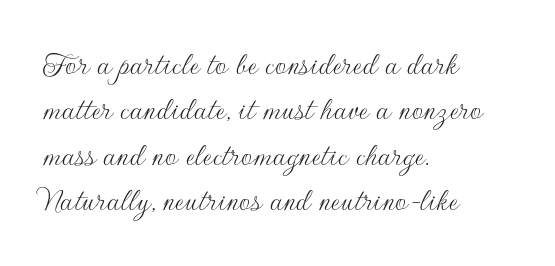
Q: Is the text bold? A: No.
Q: Is the text italic (slanted)? A: Yes.
Q: Is the typeface a serif or a sans-serif typeface? A: Sans-serif.
Q: Is the text underlined? A: No.
Q: How is the paragraph aligned? A: Left-aligned.
Q: Is the spacing between letters normal or unusually wide? A: Normal.
Q: Is the spacing between lines tight, normal or loose? A: Normal.
Q: Width (condensed, normal, or wide)? A: Normal.
Q: Stroke contrast? A: Low.
Q: x-height? A: Small.
Q: Monospaced? A: No.
